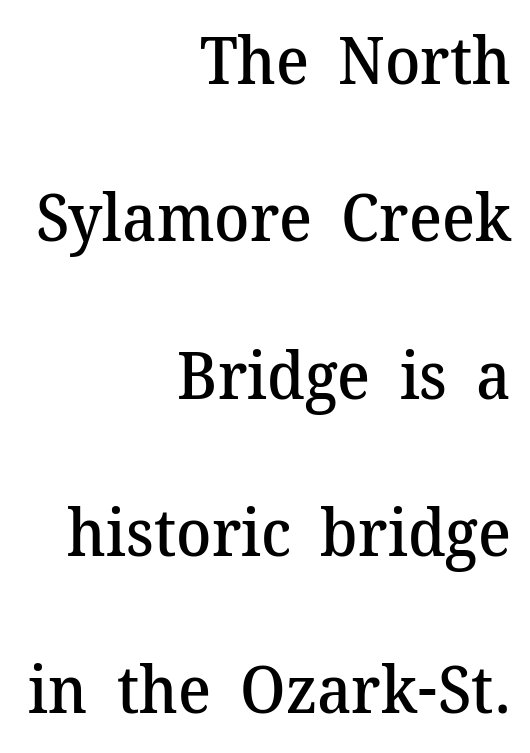
{"serif": "yes", "italic": "no", "bold": "semi", "weight": "semibold", "width": "normal", "stroke_contrast": "medium", "x_height": "medium", "monospaced": "no", "underline": "no", "align": "right", "line_spacing": "loose", "line_spacing_ratio": 2.42, "letter_spacing": "normal", "letter_spacing_em": 0.0, "glyph_px": 65}
